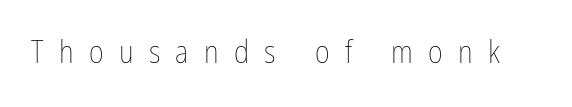
The image shows 32 px thin, condensed type, upright; set unusually wide letter spacing (+0.48 em), not underlined; low stroke contrast and a medium x-height.
